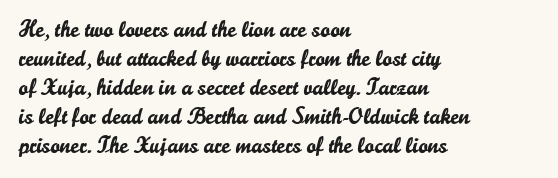
Q: Is the text italic (slanted)? A: Yes.
Q: Is the text underlined? A: No.
Q: How is the paragraph aligned? A: Left-aligned.
Q: Is the spacing between letters normal or unusually wide? A: Normal.
Q: Is the spacing between lines tight, normal or loose? A: Normal.
